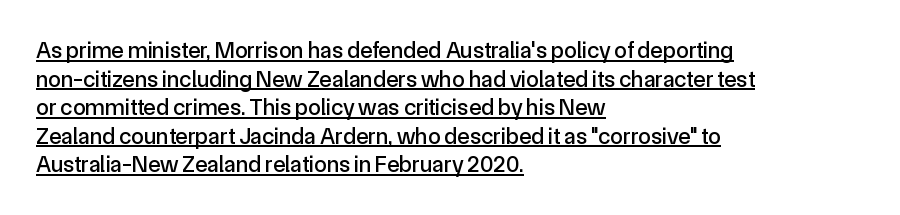
The rendering anchors every line to the left-hand side. Glyph-to-glyph distance matches everyday printed text. The typography opts for an upright posture over an oblique one. Caption: lettering with a line underneath.
